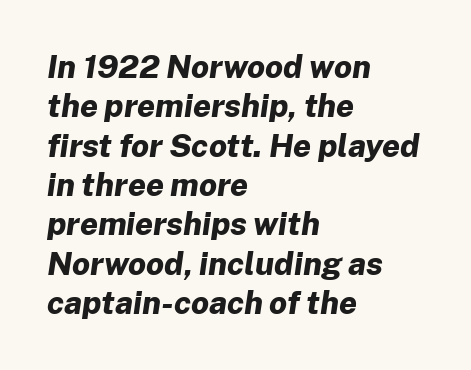
Every character sits at an angle, as italics do. Short note: letters normally spaced. Note the varied advance widths — an 'i' is clearly narrower than an 'm'. This is heavy type, rendered in bold. The strip under each line holds only bare page.
